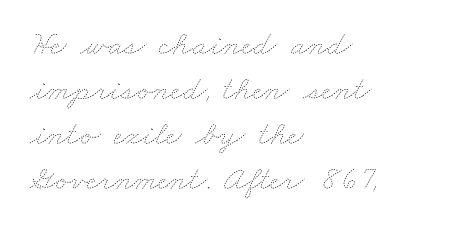
The image shows 34 px thin, wide type; set left-aligned, normal line spacing (1.32x), normal letter spacing, not underlined; low stroke contrast and a small x-height.
